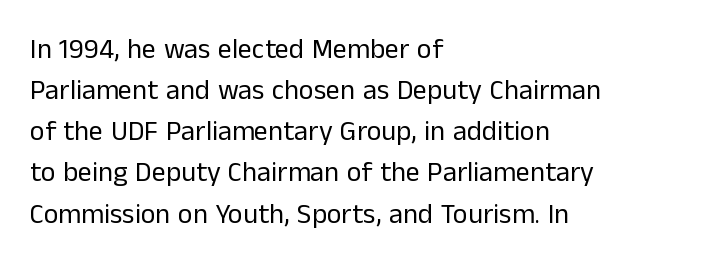
Q: Is the text bold? A: No.
Q: Is the text italic (slanted)? A: No, it is upright.
Q: Is the typeface a serif or a sans-serif typeface? A: Sans-serif.
Q: Is the text underlined? A: No.
Q: How is the paragraph aligned? A: Left-aligned.
Q: Is the spacing between letters normal or unusually wide? A: Normal.
Q: Is the spacing between lines tight, normal or loose? A: Normal.
Q: Width (condensed, normal, or wide)? A: Normal.
Q: Stroke contrast? A: Low.
Q: x-height? A: Medium.
Q: Monospaced? A: No.
